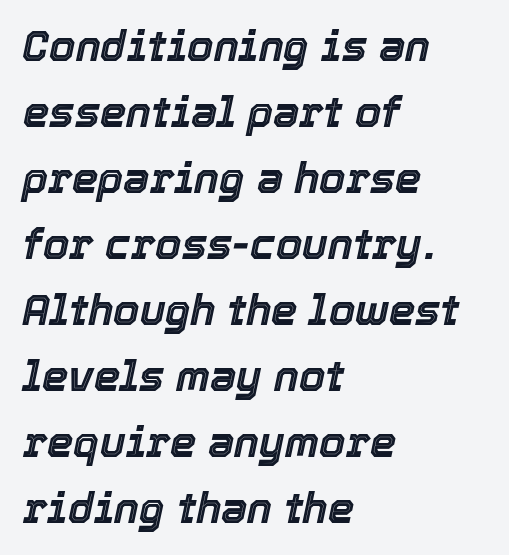
Only glyphs here, with clear space below each row. Here the designer chose a conventional face with non-uniform glyph widths. This block has exactly the height ordinary leading produces. Does extra space separate the letters? No, they use regular spacing. The rendering applies a slant to the glyphs. These lines are set flush left with a ragged right edge.
